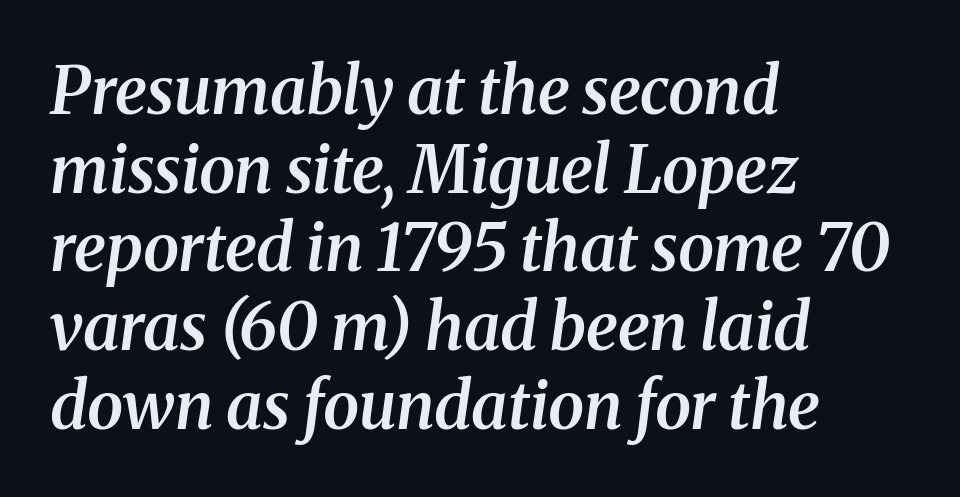
The image shows 65 px semibold serif type, italic (leaning right); set left-aligned, line spacing 1.21x, normal letter spacing, not underlined; medium stroke contrast and a medium x-height.
